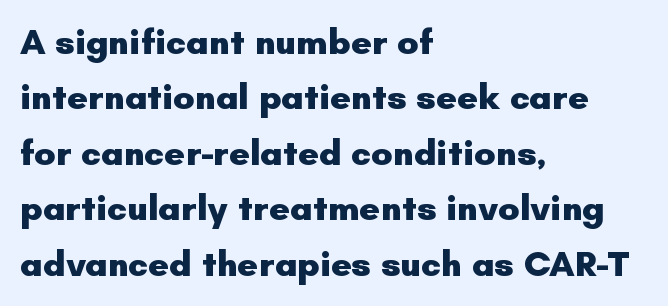
The image shows 36 px heavy sans-serif type, upright; set left-aligned, normal line spacing (1.54x), normal letter spacing, not underlined; low stroke contrast and a small x-height.
